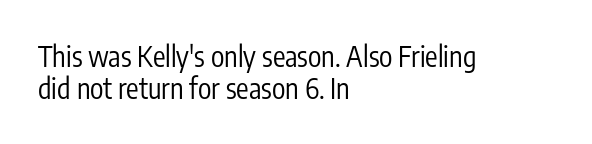
Q: Is the text bold? A: No.
Q: Is the text italic (slanted)? A: No, it is upright.
Q: Is the typeface a serif or a sans-serif typeface? A: Sans-serif.
Q: Is the text underlined? A: No.
Q: How is the paragraph aligned? A: Left-aligned.
Q: Is the spacing between letters normal or unusually wide? A: Normal.
Q: Is the spacing between lines tight, normal or loose? A: Tight.
Q: Width (condensed, normal, or wide)? A: Condensed.
Q: Stroke contrast? A: Low.
Q: x-height? A: Medium.
Q: Monospaced? A: No.
